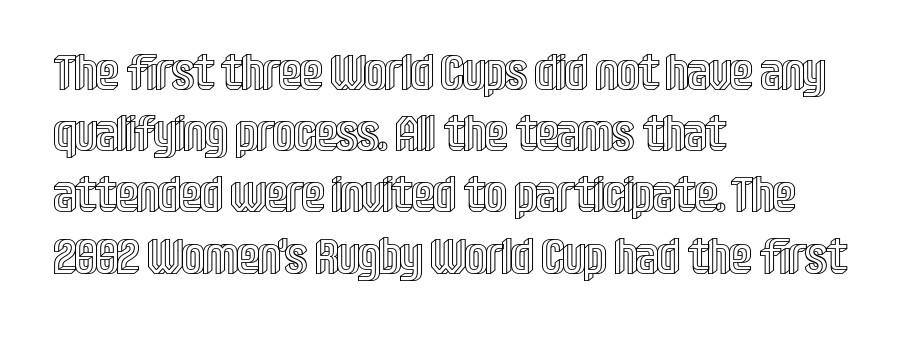
If you measured baseline to baseline, you'd find a middling distance. Nope, not italic — everything's standing straight. One-word summary of the alignment: left. Glance below the letters and you will spot only blank space.
